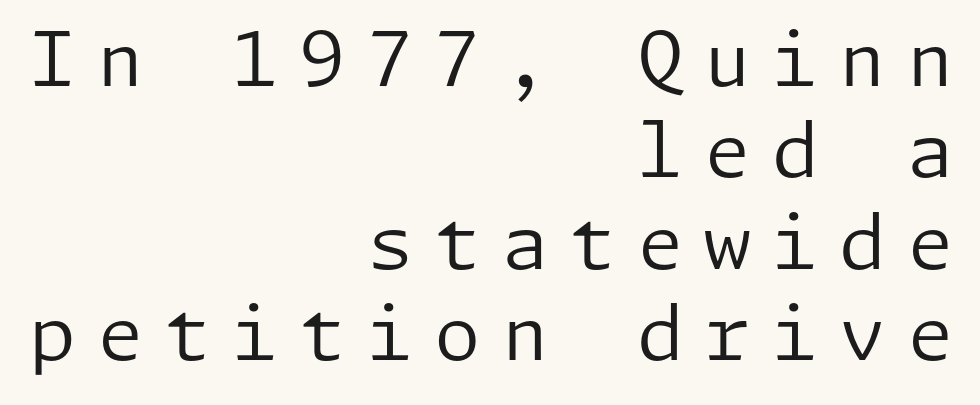
Ascenders rise straight up at ninety degrees. Regarding serifs, this sample does without them. The rag falls on the left side of this text block. There is plenty of visible air inserted between adjacent glyphs.
